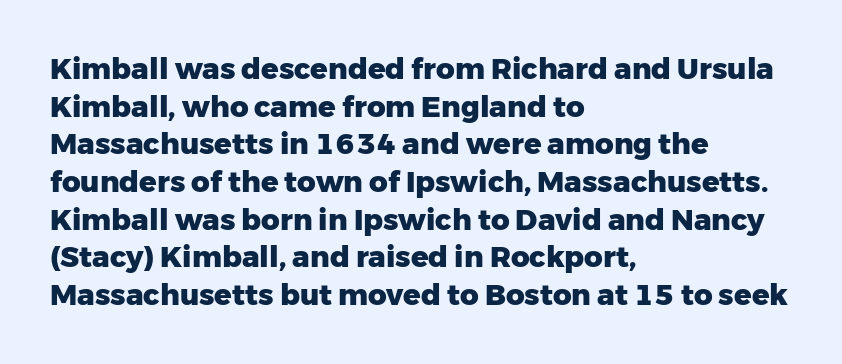
The image shows 29 px heavy sans-serif type, upright; set left-aligned, normal line spacing (1.3x), normal letter spacing, not underlined; low stroke contrast and a medium x-height.
